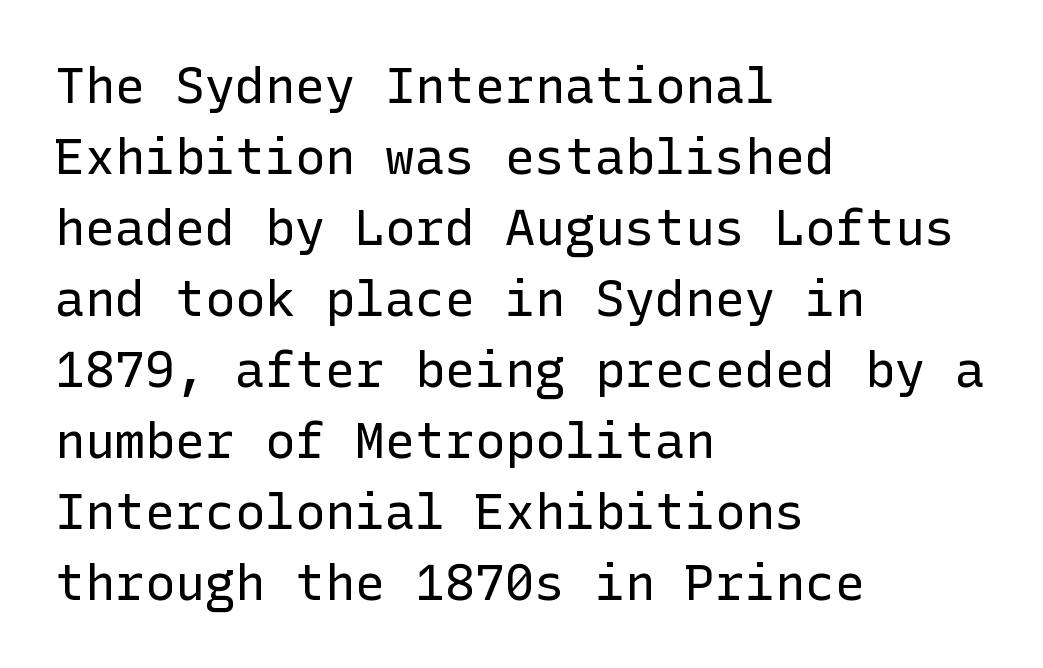
This sample is left-justified, so line endings fall wherever the words run out. This reads as an unemphasized weight, regular at the heaviest. Italic: no, the glyphs are upright roman. This is sans-serif lettering, the kind often seen on screens and signage. What stands out about the letter spacing? Nothing — it is the standard amount. Is there much room between lines? A standard amount, neither cramped nor airy.
